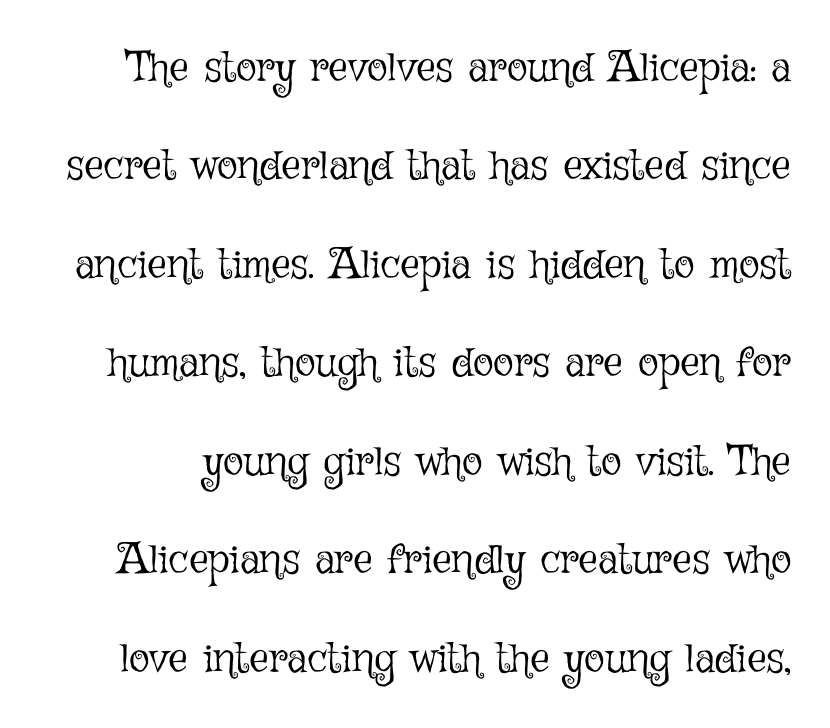
The image shows 43 px light type, upright; set loose line spacing (2.29x), normal letter spacing, not underlined; low stroke contrast and a medium x-height.
